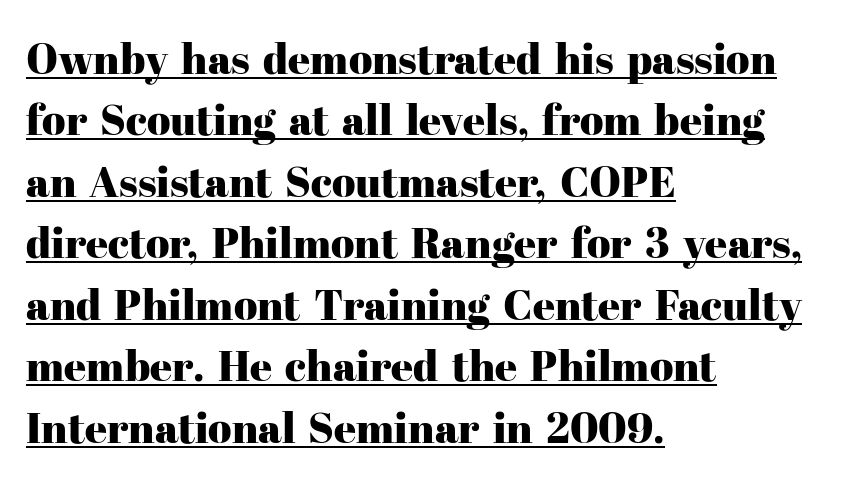
Q: Is the text italic (slanted)? A: No, it is upright.
Q: Is the typeface a serif or a sans-serif typeface? A: Serif.
Q: Is the text underlined? A: Yes.
Q: How is the paragraph aligned? A: Left-aligned.
Q: Is the spacing between letters normal or unusually wide? A: Normal.
Q: Is the spacing between lines tight, normal or loose? A: Normal.
Q: Width (condensed, normal, or wide)? A: Normal.
Q: Stroke contrast? A: High.
Q: x-height? A: Medium.
Q: Monospaced? A: No.
